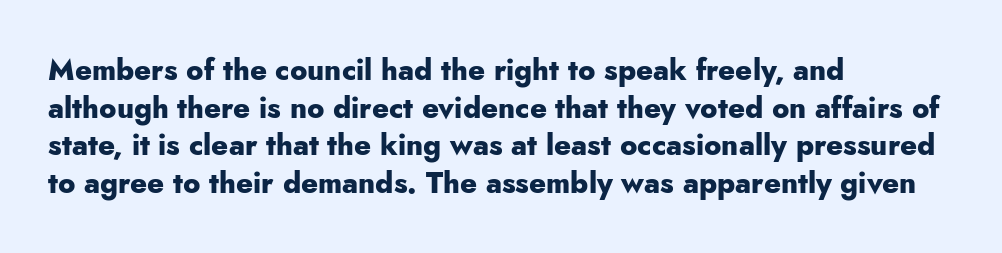
The image shows 29 px heavy sans-serif type, upright; set left-aligned, normal line spacing (1.3x), normal letter spacing, not underlined; low stroke contrast and a small x-height.
